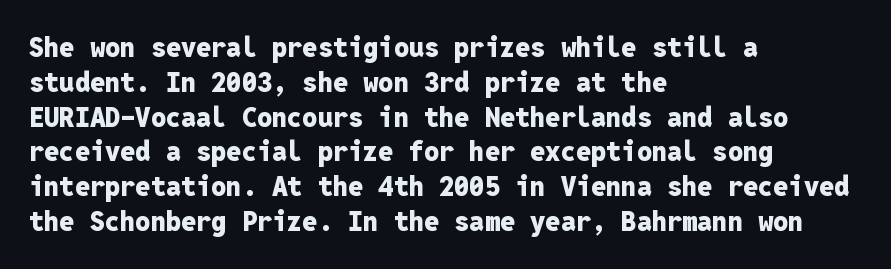
{"italic": "no", "bold": "yes", "underline": "no", "align": "left", "line_spacing": "normal", "line_spacing_ratio": 1.29, "letter_spacing": "normal", "letter_spacing_em": 0.0, "glyph_px": 27}
